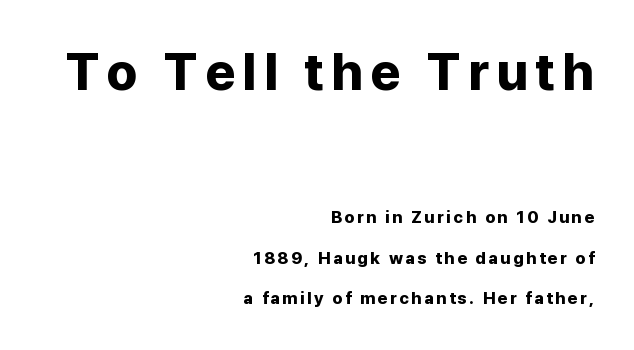
The image shows 52 px bold sans-serif type, upright; set right-aligned, loose line spacing (2.39x), not underlined; the first (top) block is 3.06x larger; low stroke contrast and a medium x-height.
